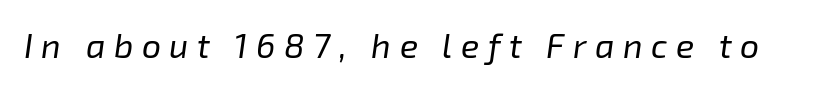
What stands out about the letter spacing? Its width — letters are far apart. The strip under each line holds only bare page. The strokes are not fattened; the text isn't bold. The rendering uses natural spacing where letterforms have individual widths.
